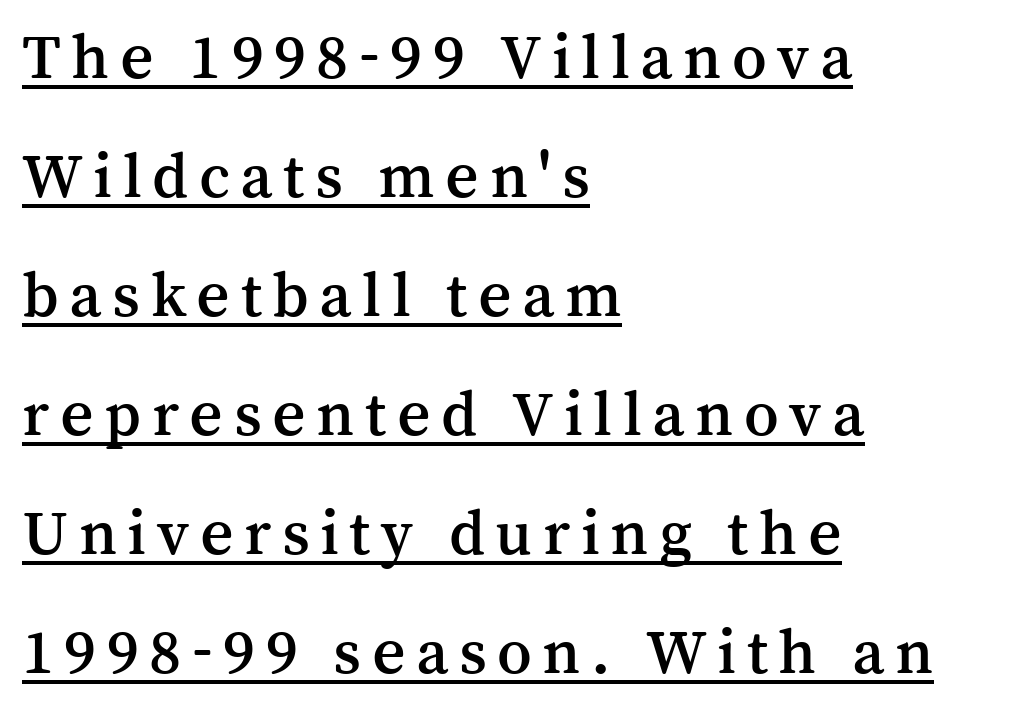
Glance below the letters and you will spot a drawn line. Classification — serif. Compared with a centered layout, this one pins lines to the left instead. A typesetter would call this proportional, since set widths differ per character. Style check: upright.
